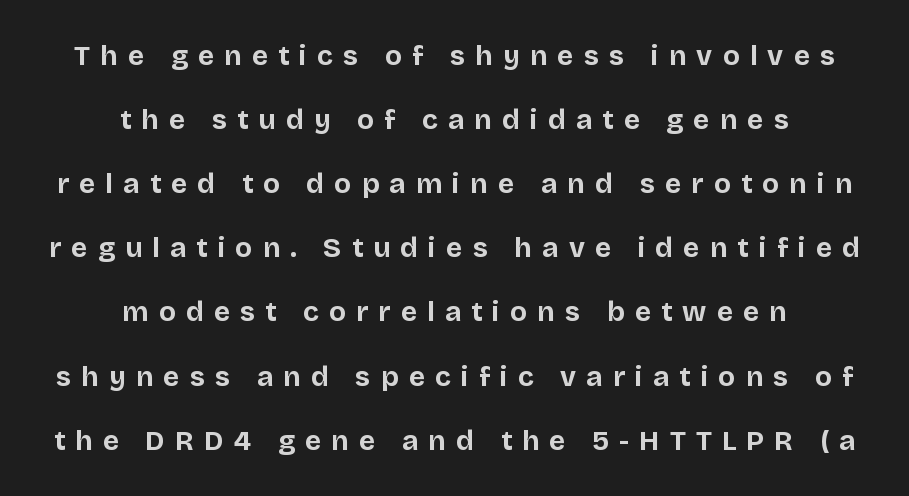
Q: Is the text bold? A: Yes.
Q: Is the text italic (slanted)? A: No, it is upright.
Q: Is the typeface a serif or a sans-serif typeface? A: Sans-serif.
Q: Is the text underlined? A: No.
Q: How is the paragraph aligned? A: Centered.
Q: Is the spacing between letters normal or unusually wide? A: Unusually wide.
Q: Is the spacing between lines tight, normal or loose? A: Loose.
Q: Width (condensed, normal, or wide)? A: Normal.
Q: Stroke contrast? A: Low.
Q: x-height? A: Large.
Q: Monospaced? A: No.
